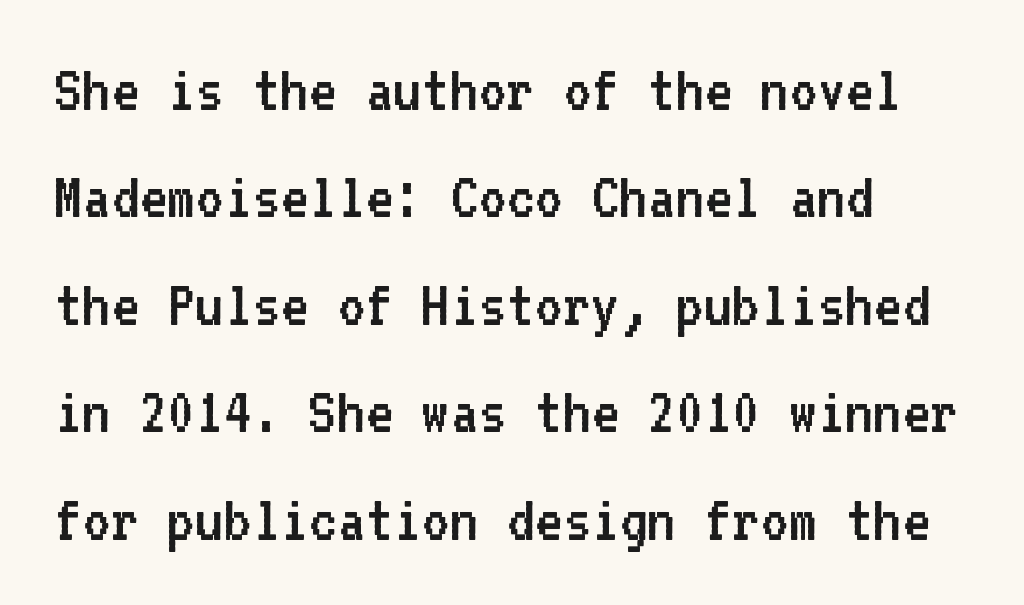
The image shows 68 px regular-weight sans-serif type, upright, monospaced; set left-aligned, normal line spacing (1.58x), normal letter spacing, not underlined; low stroke contrast and a medium x-height.
